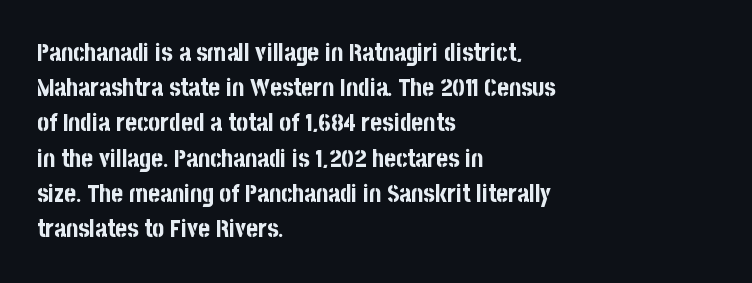
Q: Is the text bold? A: Yes.
Q: Is the text italic (slanted)? A: No, it is upright.
Q: Is the text underlined? A: No.
Q: How is the paragraph aligned? A: Left-aligned.
Q: Is the spacing between letters normal or unusually wide? A: Normal.
Q: Is the spacing between lines tight, normal or loose? A: Normal.
